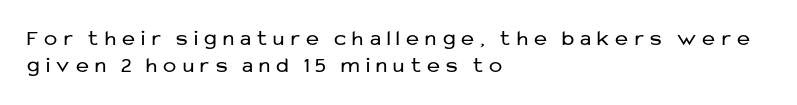
The image shows 22 px text type, upright; set left-aligned, line spacing 1.23x, unusually wide letter spacing (+0.29 em), not underlined.
